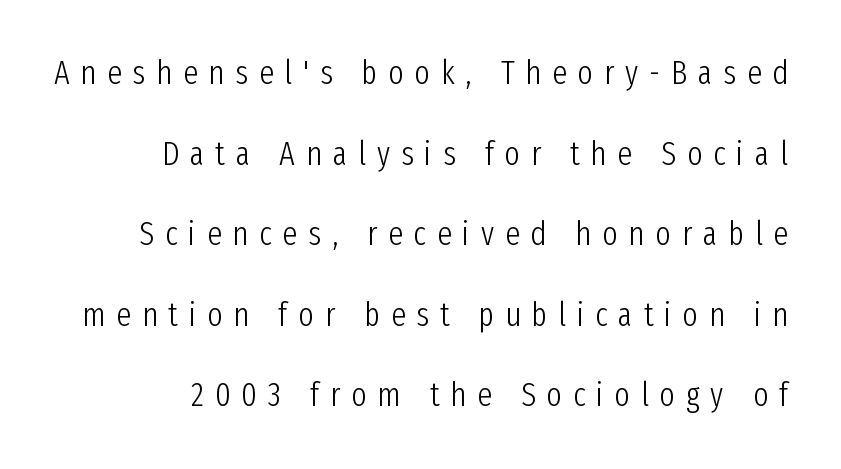
Weight: regular or lighter. This sample trades compactness for vertical openness between lines. Looks like regular typesetting: each glyph gets only the width it needs. Are there feet on the stems? There aren't — it's a sans. Descenders are the only things crossing below the line. Upright lettering throughout.
